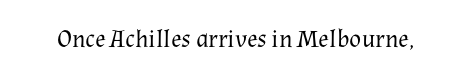
{"italic": "no", "bold": "no", "underline": "no", "letter_spacing": "normal", "letter_spacing_em": 0.0, "glyph_px": 25}
